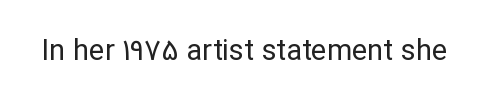
The image shows 29 px regular-weight sans-serif type, upright; set normal letter spacing, not underlined; low stroke contrast and a medium x-height.
